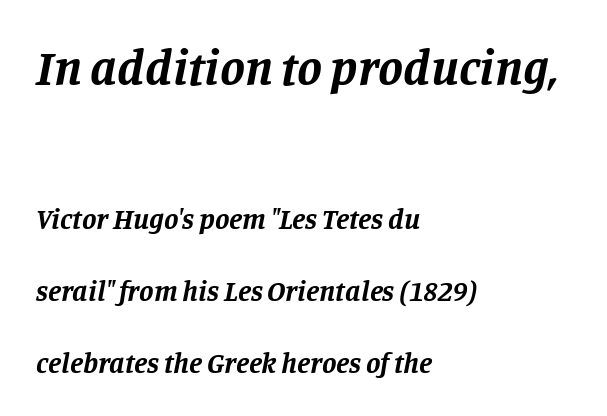
Is this a fixed-width face? No — the glyphs have proportional, varying widths. The vertical gap from one line to the next is large. Look at the bottom of the vertical strokes: they flare into serifs here. The tracking reads as untouched default to a designer's eye. The typesetting leans heavy: a genuine bold. No word sits above an underline.
